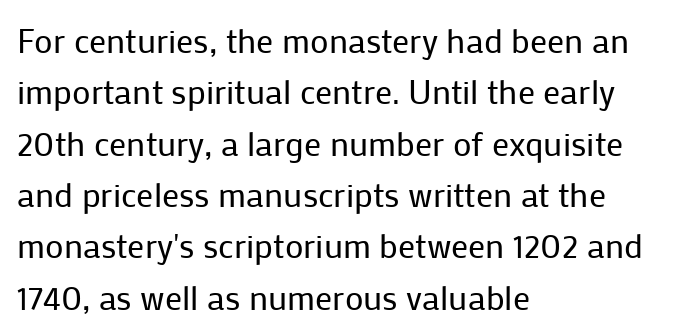
Q: Is the text bold? A: No.
Q: Is the text italic (slanted)? A: No, it is upright.
Q: Is the typeface a serif or a sans-serif typeface? A: Sans-serif.
Q: Is the text underlined? A: No.
Q: How is the paragraph aligned? A: Left-aligned.
Q: Is the spacing between letters normal or unusually wide? A: Normal.
Q: Is the spacing between lines tight, normal or loose? A: Normal.
Q: Width (condensed, normal, or wide)? A: Normal.
Q: Stroke contrast? A: Low.
Q: x-height? A: Medium.
Q: Monospaced? A: No.
